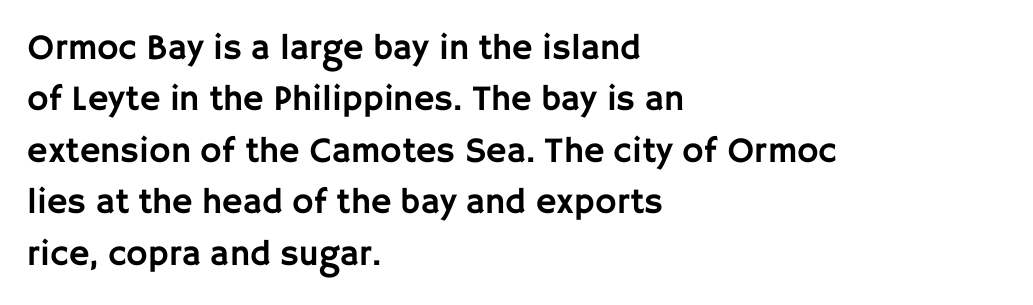
The image shows 36 px sans-serif type, upright; set left-aligned, normal line spacing (1.43x), normal letter spacing, not underlined; low stroke contrast and a large x-height.
